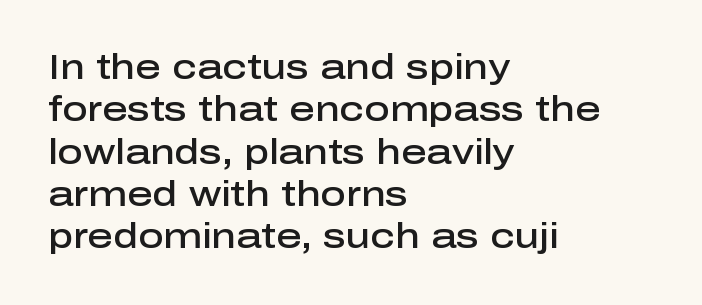
Q: Is the text bold? A: Semi-bold.
Q: Is the text italic (slanted)? A: No, it is upright.
Q: Is the typeface a serif or a sans-serif typeface? A: Sans-serif.
Q: Is the text underlined? A: No.
Q: How is the paragraph aligned? A: Left-aligned.
Q: Is the spacing between letters normal or unusually wide? A: Normal.
Q: Width (condensed, normal, or wide)? A: Normal.
Q: Stroke contrast? A: Low.
Q: x-height? A: Medium.
Q: Monospaced? A: No.
